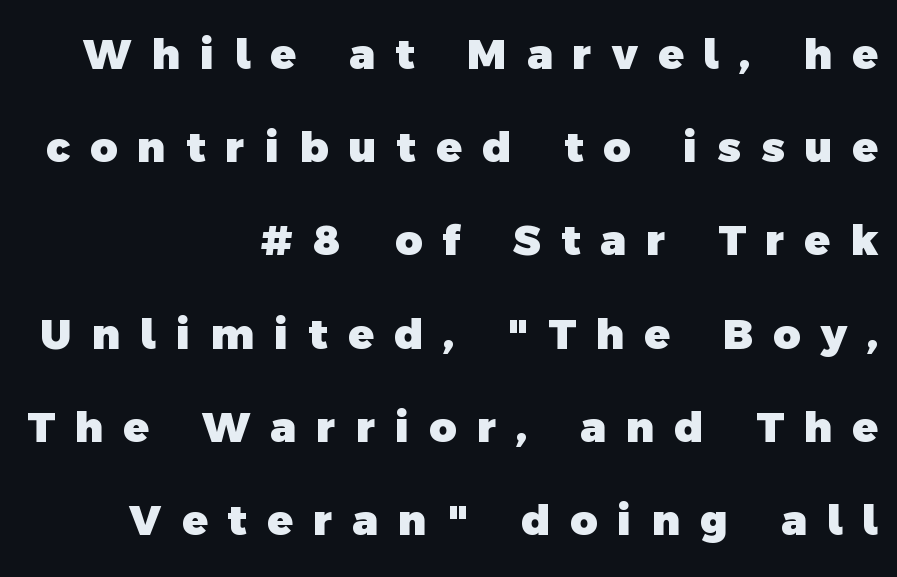
Q: Is the text bold? A: Yes.
Q: Is the typeface a serif or a sans-serif typeface? A: Sans-serif.
Q: Is the text underlined? A: No.
Q: How is the paragraph aligned? A: Right-aligned.
Q: Is the spacing between letters normal or unusually wide? A: Unusually wide.
Q: Is the spacing between lines tight, normal or loose? A: Loose.
Q: Width (condensed, normal, or wide)? A: Normal.
Q: x-height? A: Medium.
Q: Monospaced? A: No.
